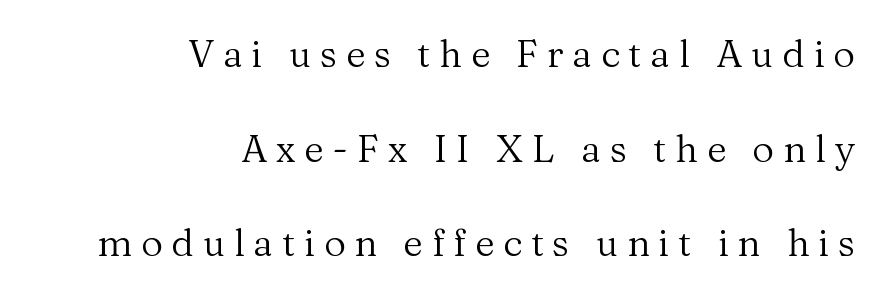
The image shows 38 px regular-weight serif type, upright; set right-aligned, loose line spacing (2.49x), unusually wide letter spacing (+0.23 em), not underlined; medium stroke contrast and a medium x-height.
